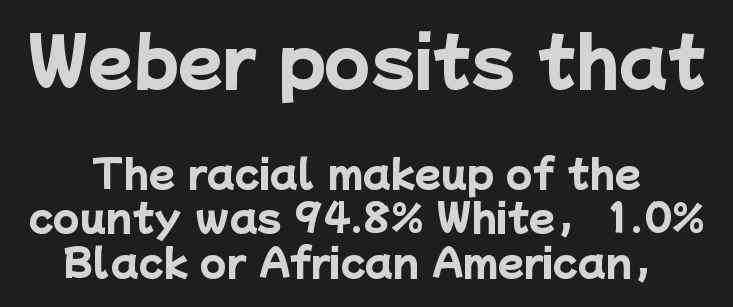
{"serif": "no", "bold": "yes", "weight": "heavy", "width": "normal", "stroke_contrast": "low", "x_height": "medium", "monospaced": "no", "underline": "no", "line_spacing_ratio": 1.17, "letter_spacing": "normal", "letter_spacing_em": 0.0, "larger_block": "first", "size_ratio": 1.74, "glyph_px": 66}
